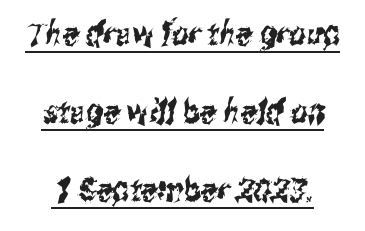
{"serif": "no", "width": "condensed", "stroke_contrast": "medium", "x_height": "medium", "monospaced": "no", "underline": "yes", "line_spacing": "loose", "line_spacing_ratio": 2.37, "letter_spacing": "normal", "letter_spacing_em": 0.0, "glyph_px": 33}
